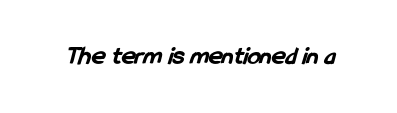
Set as a true bold cut, around the 700 mark. No word sits above an underline. Nothing unusual about the tracking: characters are spaced as the font intends.
